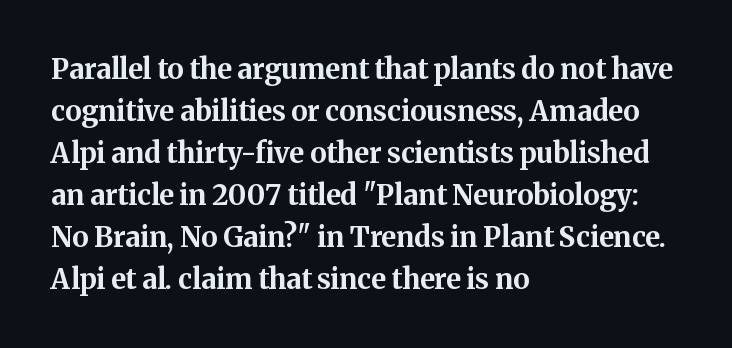
{"serif": "yes", "italic": "no", "bold": "yes", "weight": "bold", "width": "normal", "stroke_contrast": "medium", "x_height": "medium", "monospaced": "no", "underline": "no", "align": "left", "line_spacing": "normal", "line_spacing_ratio": 1.5, "letter_spacing": "normal", "letter_spacing_em": 0.0, "glyph_px": 28}
